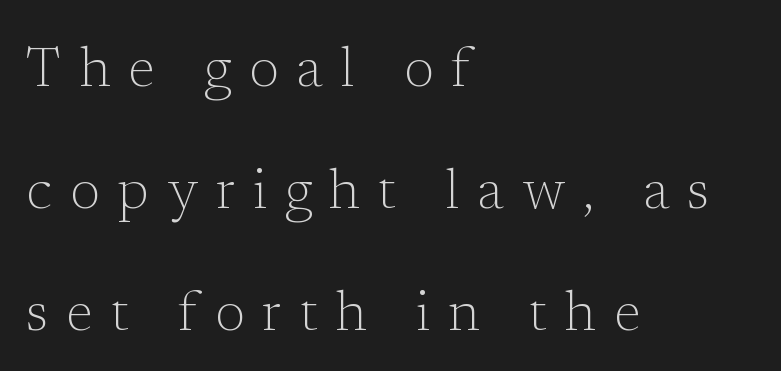
The image shows 55 px light serif type, upright; set left-aligned, loose line spacing (2.22x), unusually wide letter spacing (+0.33 em), not underlined; low stroke contrast and a medium x-height.
